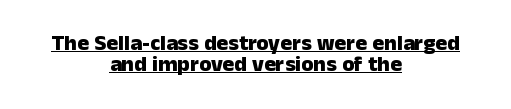
{"italic": "no", "bold": "yes", "underline": "yes", "align": "center", "line_spacing": "tight", "line_spacing_ratio": 0.96, "letter_spacing": "normal", "letter_spacing_em": 0.0, "glyph_px": 22}
